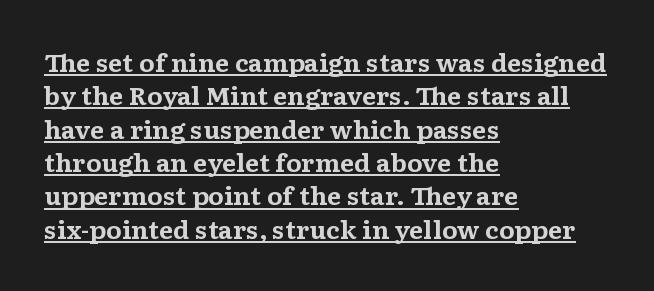
Thick stems and heavy bowls — unmistakably bold. It's the straight-up-and-down kind of type. Students, observe the line beneath the letters — that is underlining. Reading down the column, the eye jumps a familiar distance to each next line.
